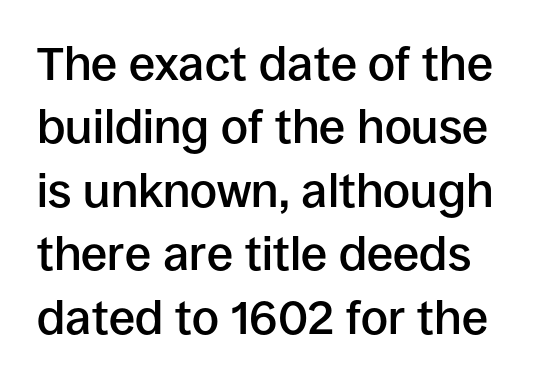
The rendering uses natural spacing where letterforms have individual widths. Classification — sans serif. No italicization has been applied; the sample stays upright. Caption: standard tracking, unaltered.
